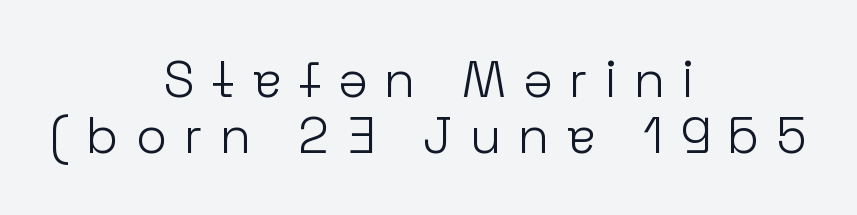
{"serif": "no", "italic": "no", "bold": "no", "weight": "light", "width": "normal", "stroke_contrast": "low", "x_height": "medium", "monospaced": "no", "underline": "no", "align": "center", "line_spacing": "tight", "line_spacing_ratio": 1.1, "letter_spacing": "wide", "letter_spacing_em": 0.33, "glyph_px": 51}
